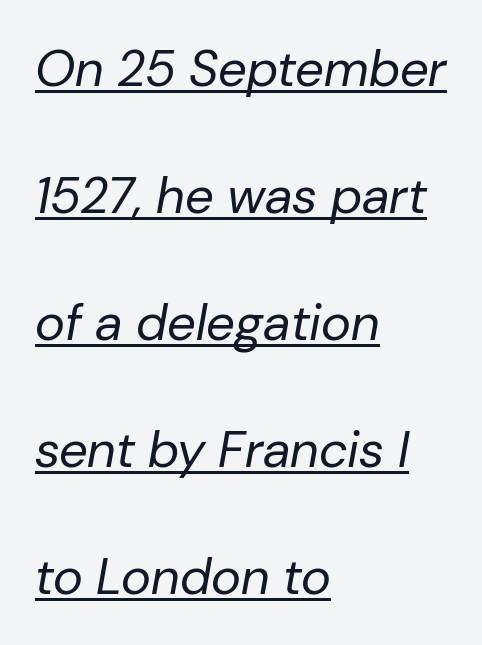
Q: Is the text bold? A: No.
Q: Is the text italic (slanted)? A: Yes, it leans right by about 10 degrees.
Q: Is the text underlined? A: Yes.
Q: How is the paragraph aligned? A: Left-aligned.
Q: Is the spacing between letters normal or unusually wide? A: Normal.
Q: Is the spacing between lines tight, normal or loose? A: Loose.
Q: Width (condensed, normal, or wide)? A: Normal.
Q: Stroke contrast? A: Low.
Q: x-height? A: Medium.
Q: Monospaced? A: No.
